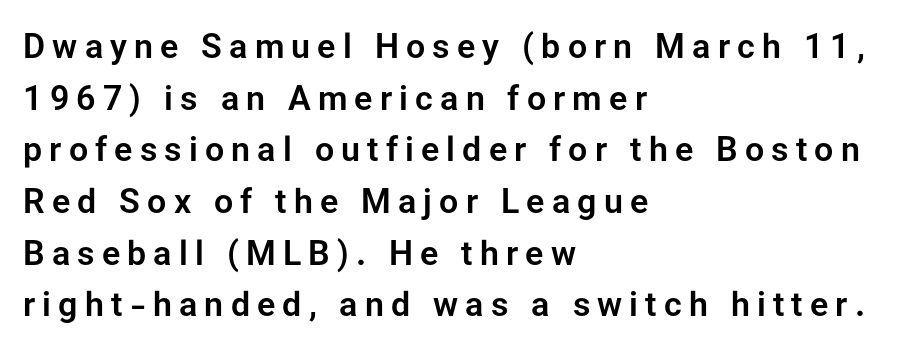
{"serif": "no", "italic": "no", "width": "normal", "stroke_contrast": "low", "x_height": "medium", "monospaced": "no", "underline": "no", "align": "left", "line_spacing": "normal", "line_spacing_ratio": 1.52, "letter_spacing": "wide", "letter_spacing_em": 0.21, "glyph_px": 34}
